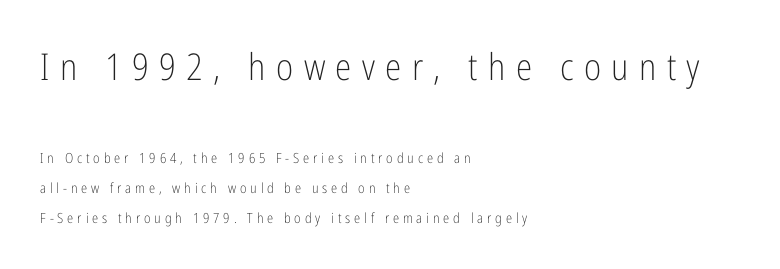
{"serif": "no", "italic": "no", "bold": "no", "weight": "light", "width": "condensed", "stroke_contrast": "low", "x_height": "medium", "monospaced": "no", "underline": "no", "align": "left", "line_spacing": "loose", "line_spacing_ratio": 2.13, "letter_spacing": "wide", "letter_spacing_em": 0.28, "larger_block": "first", "size_ratio": 2.64, "glyph_px": 37}
